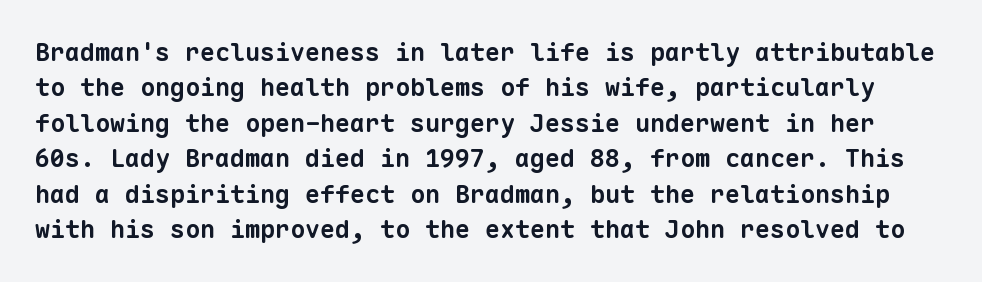
Plain, unruled lines of type. Spacing between characters is what you'd get straight out of the box. I'd describe the lettering as bold — thick and assertive. Line spacing here is normal.
